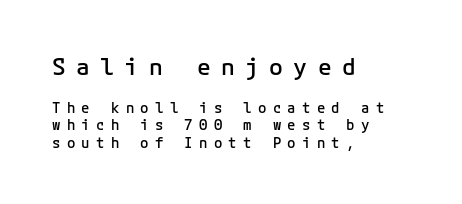
Q: Is the text bold? A: Semi-bold.
Q: Is the text italic (slanted)? A: No, it is upright.
Q: Is the text underlined? A: No.
Q: How is the paragraph aligned? A: Left-aligned.
Q: Is the spacing between letters normal or unusually wide? A: Unusually wide.
Q: Which block of text is set in a larger size, the first (top) or the second (bottom)? A: The first (top) one.
